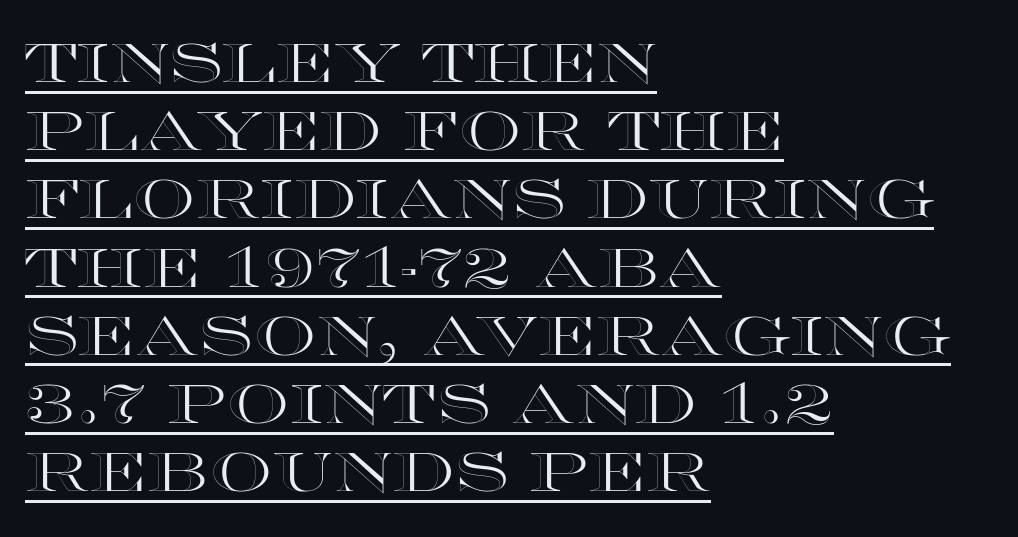
The image shows 55 px wide type, upright; set left-aligned, line spacing 1.24x, normal letter spacing, underlined; a large x-height.
